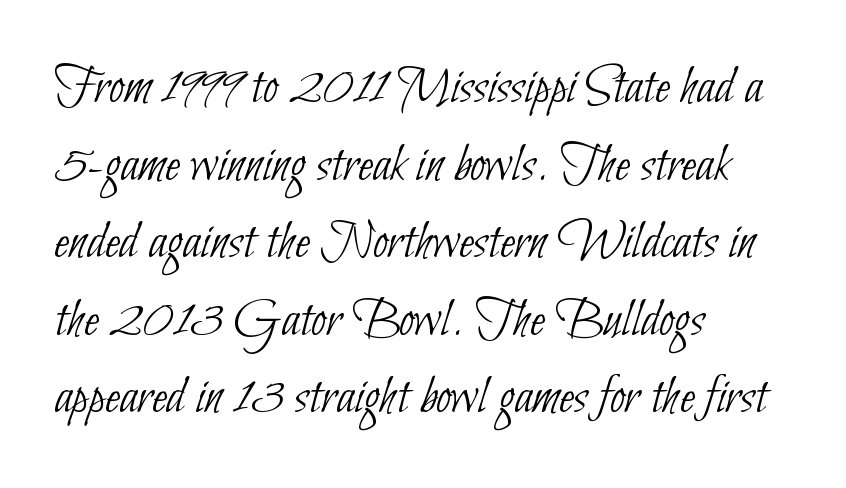
Q: Is the text bold? A: No.
Q: Is the typeface a serif or a sans-serif typeface? A: Sans-serif.
Q: Is the text underlined? A: No.
Q: How is the paragraph aligned? A: Left-aligned.
Q: Is the spacing between letters normal or unusually wide? A: Normal.
Q: Is the spacing between lines tight, normal or loose? A: Normal.
Q: Width (condensed, normal, or wide)? A: Condensed.
Q: Stroke contrast? A: Low.
Q: x-height? A: Small.
Q: Monospaced? A: No.
